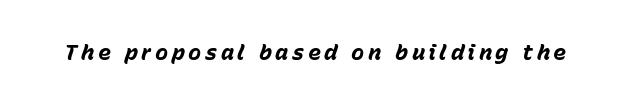
Has an underline been added? It has not. The text carries the slant typical of an italic or oblique font. Caption: bold face, heavy strokes.
